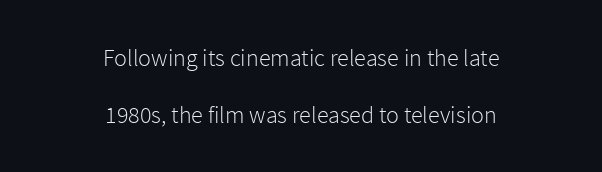
{"italic": "no", "bold": "no", "underline": "no", "align": "center", "line_spacing": "loose", "line_spacing_ratio": 2.37, "letter_spacing": "normal", "letter_spacing_em": 0.0, "glyph_px": 24}
